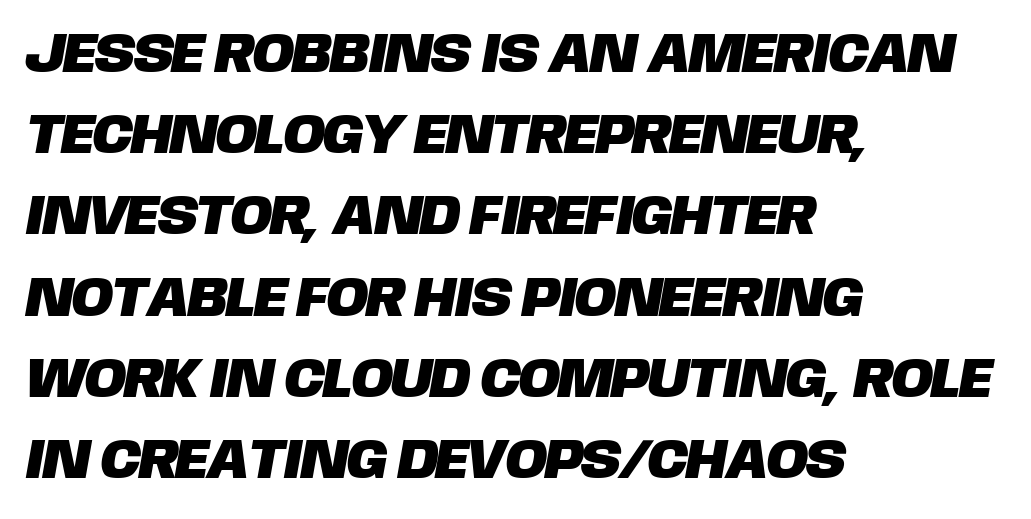
Q: Is the typeface a serif or a sans-serif typeface? A: Sans-serif.
Q: Is the text underlined? A: No.
Q: How is the paragraph aligned? A: Left-aligned.
Q: Is the spacing between letters normal or unusually wide? A: Normal.
Q: Is the spacing between lines tight, normal or loose? A: Normal.
Q: Width (condensed, normal, or wide)? A: Normal.
Q: Stroke contrast? A: Low.
Q: x-height? A: Large.
Q: Monospaced? A: No.
